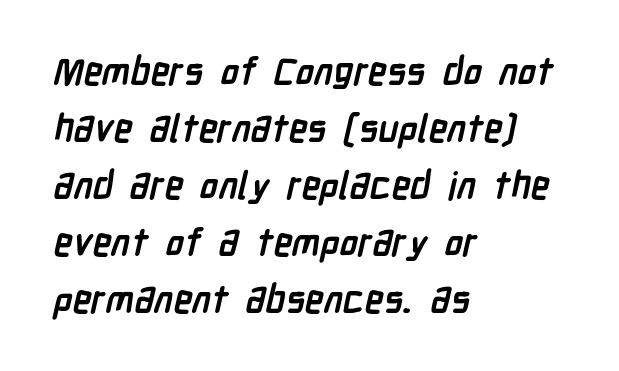
Check where the strokes stop: nothing finishes them off — pure sans. The letters advance in unequal steps, a hallmark of proportional type. A full-strength bold gives these letters their thick strokes. Is there much room between lines? A standard amount, neither cramped nor airy. Descender tails drop into unmarked territory.
